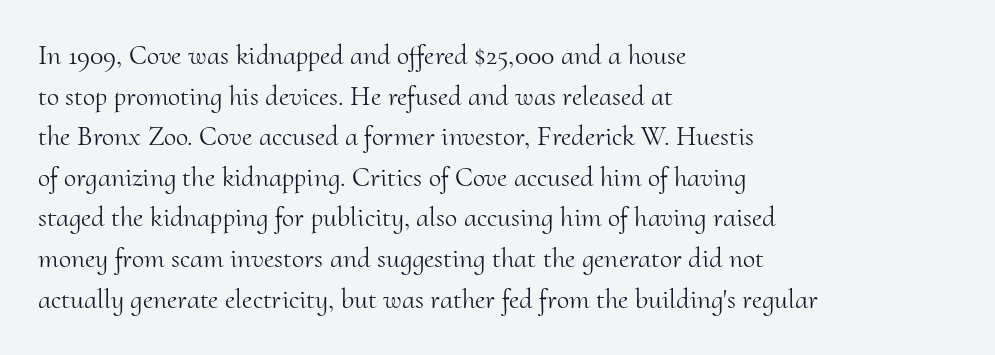
The image shows 28 px light serif type, upright; set left-aligned, normal line spacing (1.45x), normal letter spacing, not underlined; medium stroke contrast and a small x-height.
